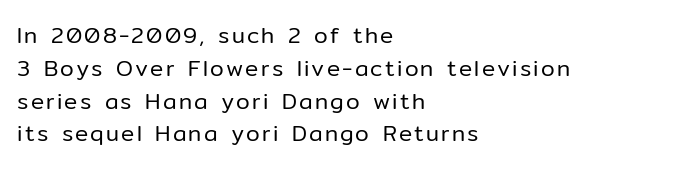
{"italic": "no", "bold": "no", "underline": "no", "align": "left", "line_spacing": "normal", "line_spacing_ratio": 1.49, "glyph_px": 22}
